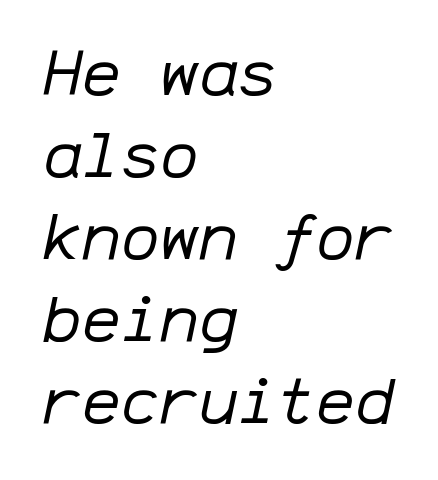
{"italic": "yes", "lean": "right", "slant_degrees": 12, "bold": "no", "weight": "regular", "width": "normal", "stroke_contrast": "low", "x_height": "medium", "monospaced": "yes", "underline": "no", "align": "left", "line_spacing": "normal", "line_spacing_ratio": 1.26, "letter_spacing": "normal", "letter_spacing_em": 0.0, "glyph_px": 65}
